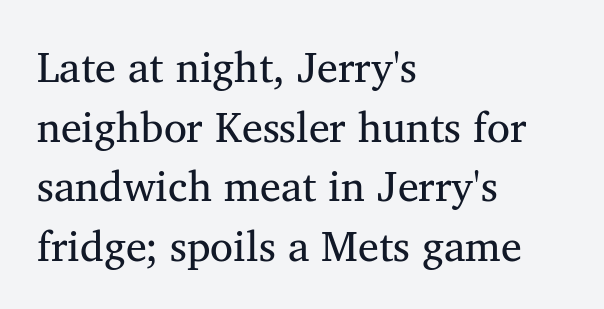
In terms of letterform style, serifs are clearly present. A quiet, ordinary-to-light weight characterises the typeface. Line starts are locked; line ends wander. The lines sit at an ordinary, default distance from one another. Each word holds together tightly as a unit, with standard inter-letter gaps. Spacing verdict: proportional, widths tailored to each character.
